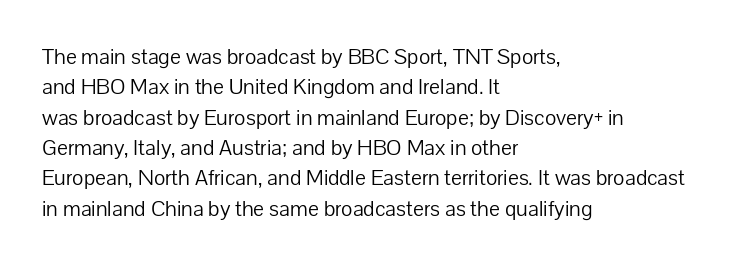
Q: Is the text bold? A: No.
Q: Is the text italic (slanted)? A: No, it is upright.
Q: Is the text underlined? A: No.
Q: How is the paragraph aligned? A: Left-aligned.
Q: Is the spacing between letters normal or unusually wide? A: Normal.
Q: Is the spacing between lines tight, normal or loose? A: Normal.
